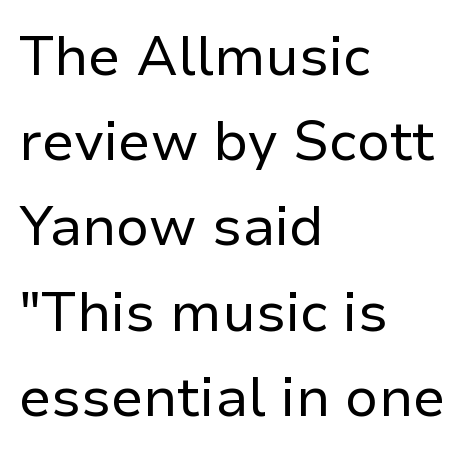
{"serif": "no", "italic": "no", "bold": "no", "weight": "regular", "width": "normal", "stroke_contrast": "low", "x_height": "medium", "monospaced": "no", "underline": "no", "align": "left", "line_spacing": "normal", "line_spacing_ratio": 1.55, "letter_spacing": "normal", "letter_spacing_em": 0.0, "glyph_px": 55}
